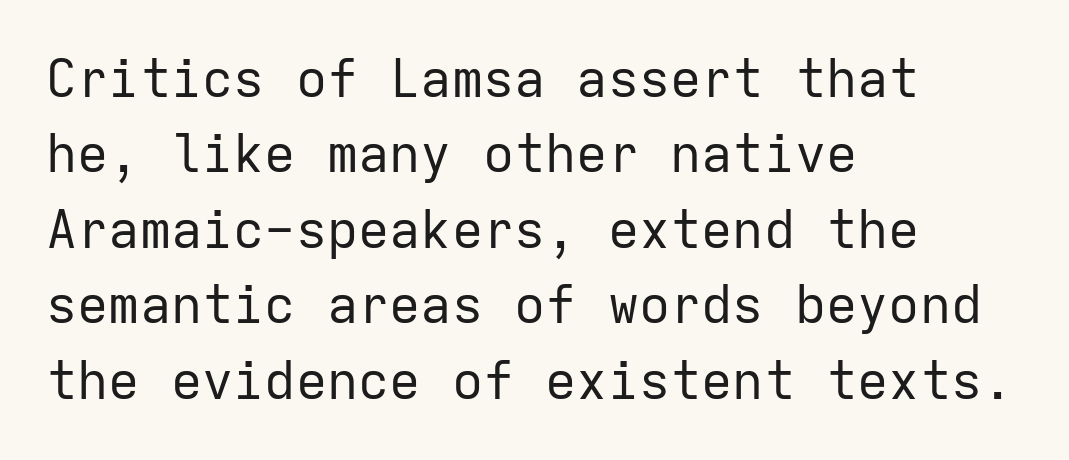
{"serif": "no", "italic": "no", "bold": "no", "weight": "regular", "width": "normal", "stroke_contrast": "low", "x_height": "medium", "monospaced": "yes", "underline": "no", "align": "left", "line_spacing": "normal", "line_spacing_ratio": 1.45, "letter_spacing": "normal", "letter_spacing_em": 0.0, "glyph_px": 52}
